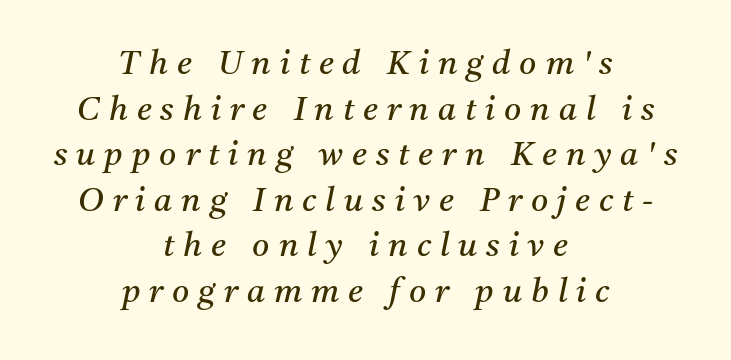
Q: Is the text bold? A: No.
Q: Is the text italic (slanted)? A: Yes, it leans right by about 11 degrees.
Q: Is the typeface a serif or a sans-serif typeface? A: Serif.
Q: Is the text underlined? A: No.
Q: How is the paragraph aligned? A: Centered.
Q: Is the spacing between letters normal or unusually wide? A: Unusually wide.
Q: Is the spacing between lines tight, normal or loose? A: Normal.
Q: Width (condensed, normal, or wide)? A: Normal.
Q: Stroke contrast? A: Medium.
Q: x-height? A: Medium.
Q: Monospaced? A: No.
